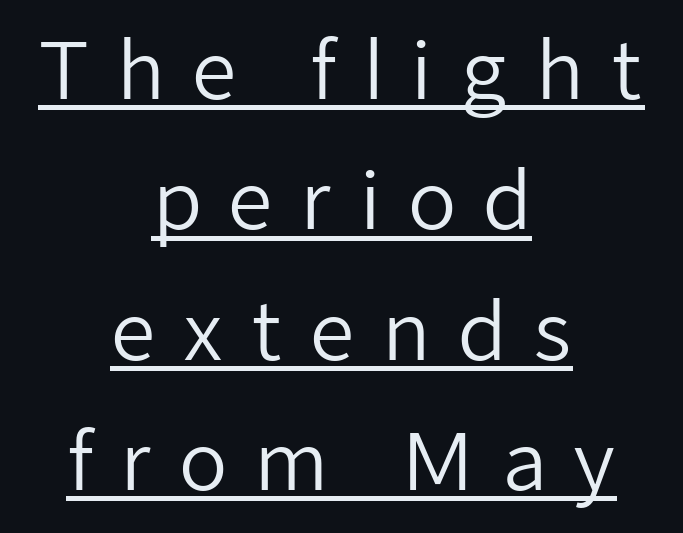
Q: Is the text bold? A: No.
Q: Is the text italic (slanted)? A: No, it is upright.
Q: Is the typeface a serif or a sans-serif typeface? A: Sans-serif.
Q: Is the text underlined? A: Yes.
Q: How is the paragraph aligned? A: Centered.
Q: Is the spacing between letters normal or unusually wide? A: Unusually wide.
Q: Is the spacing between lines tight, normal or loose? A: Normal.
Q: Width (condensed, normal, or wide)? A: Normal.
Q: Stroke contrast? A: Low.
Q: x-height? A: Medium.
Q: Monospaced? A: No.
